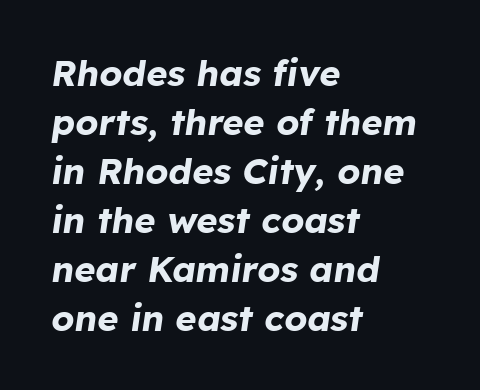
Short and long lines alike share a common starting point at left. Regular leading. Rendered with sloped, italic letterforms. The zone under the glyphs is completely vacant. The gaps between neighbouring characters are ordinary and unremarkable. Is this a fixed-width face? No — the glyphs have proportional, varying widths.
